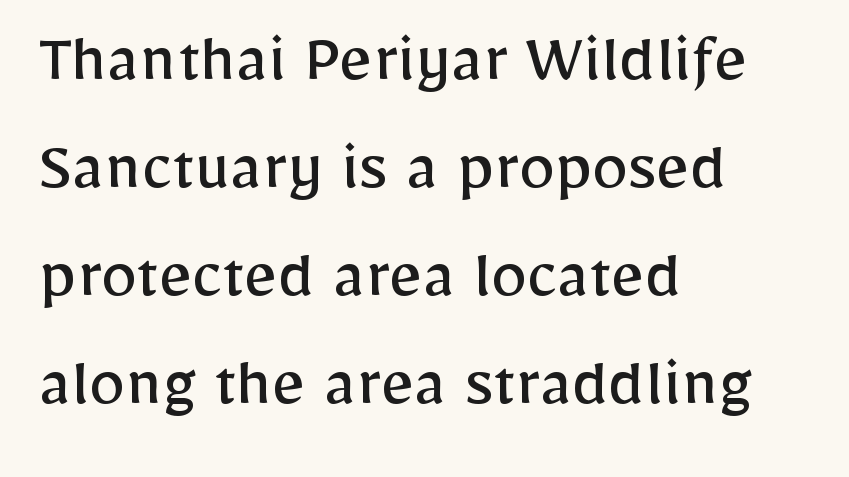
Q: Is the text bold? A: No.
Q: Is the text italic (slanted)? A: No, it is upright.
Q: Is the typeface a serif or a sans-serif typeface? A: Sans-serif.
Q: Is the text underlined? A: No.
Q: How is the paragraph aligned? A: Left-aligned.
Q: Is the spacing between letters normal or unusually wide? A: Normal.
Q: Is the spacing between lines tight, normal or loose? A: Normal.
Q: Width (condensed, normal, or wide)? A: Normal.
Q: Stroke contrast? A: Low.
Q: x-height? A: Medium.
Q: Monospaced? A: No.
